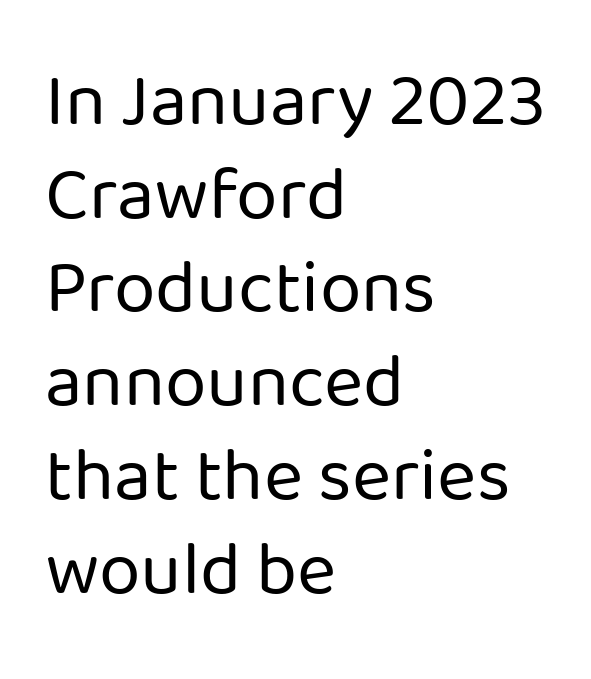
{"serif": "no", "italic": "no", "bold": "no", "weight": "regular", "width": "normal", "stroke_contrast": "low", "x_height": "medium", "monospaced": "no", "underline": "no", "align": "left", "line_spacing": "normal", "line_spacing_ratio": 1.25, "letter_spacing": "normal", "letter_spacing_em": 0.0, "glyph_px": 75}
